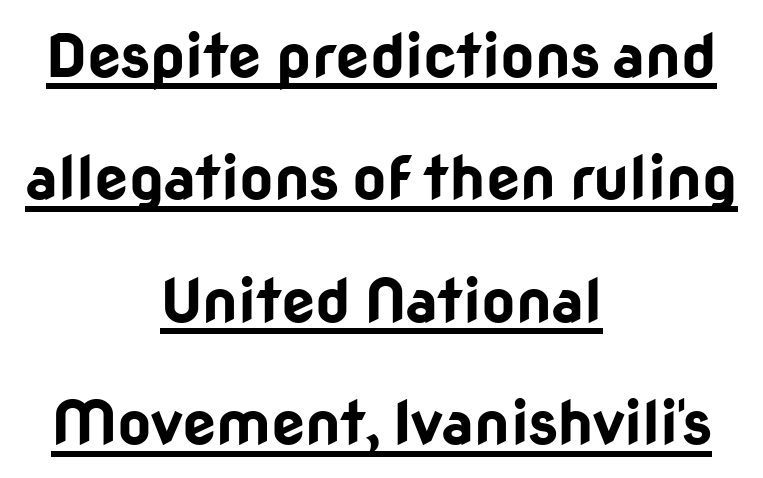
{"serif": "no", "italic": "no", "bold": "yes", "weight": "bold", "width": "normal", "stroke_contrast": "low", "x_height": "medium", "monospaced": "no", "underline": "yes", "align": "center", "line_spacing": "loose", "line_spacing_ratio": 2.04, "letter_spacing": "normal", "letter_spacing_em": 0.0, "glyph_px": 60}
